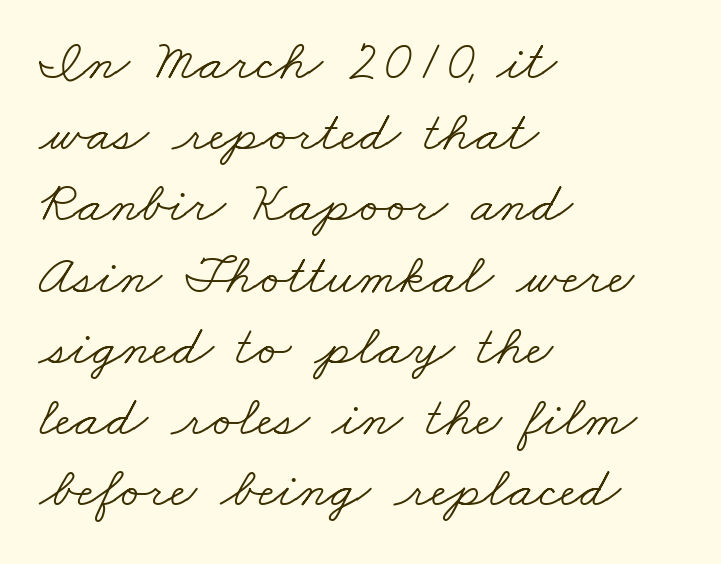
{"serif": "yes", "bold": "no", "weight": "light", "width": "wide", "stroke_contrast": "low", "x_height": "small", "monospaced": "no", "underline": "no", "align": "left", "line_spacing": "normal", "line_spacing_ratio": 1.25, "letter_spacing": "normal", "letter_spacing_em": 0.0, "glyph_px": 57}
